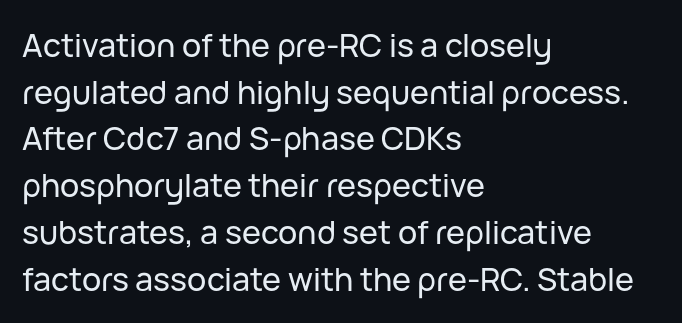
Q: Is the text italic (slanted)? A: No, it is upright.
Q: Is the typeface a serif or a sans-serif typeface? A: Sans-serif.
Q: Is the text underlined? A: No.
Q: How is the paragraph aligned? A: Left-aligned.
Q: Is the spacing between letters normal or unusually wide? A: Normal.
Q: Is the spacing between lines tight, normal or loose? A: Normal.
Q: Width (condensed, normal, or wide)? A: Normal.
Q: Stroke contrast? A: Low.
Q: x-height? A: Medium.
Q: Monospaced? A: No.
